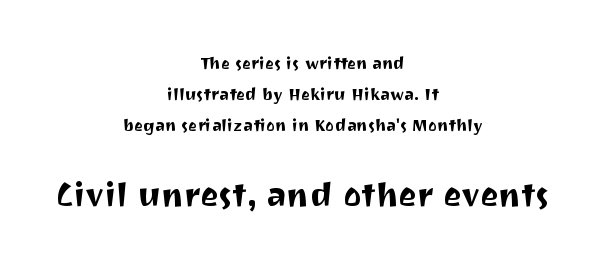
The image shows 34 px sans-serif type, upright; set centered, line spacing 1.81x, normal letter spacing, not underlined; the second (bottom) block is 2.0x larger; medium stroke contrast and a medium x-height.
